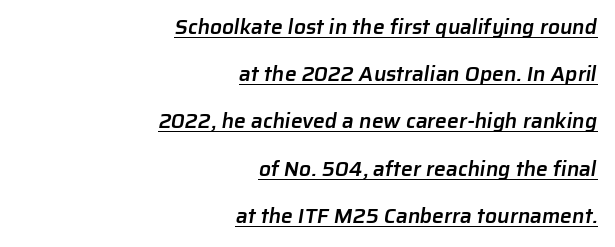
The image shows 21 px text type; set right-aligned, loose line spacing (2.25x), normal letter spacing, underlined.
